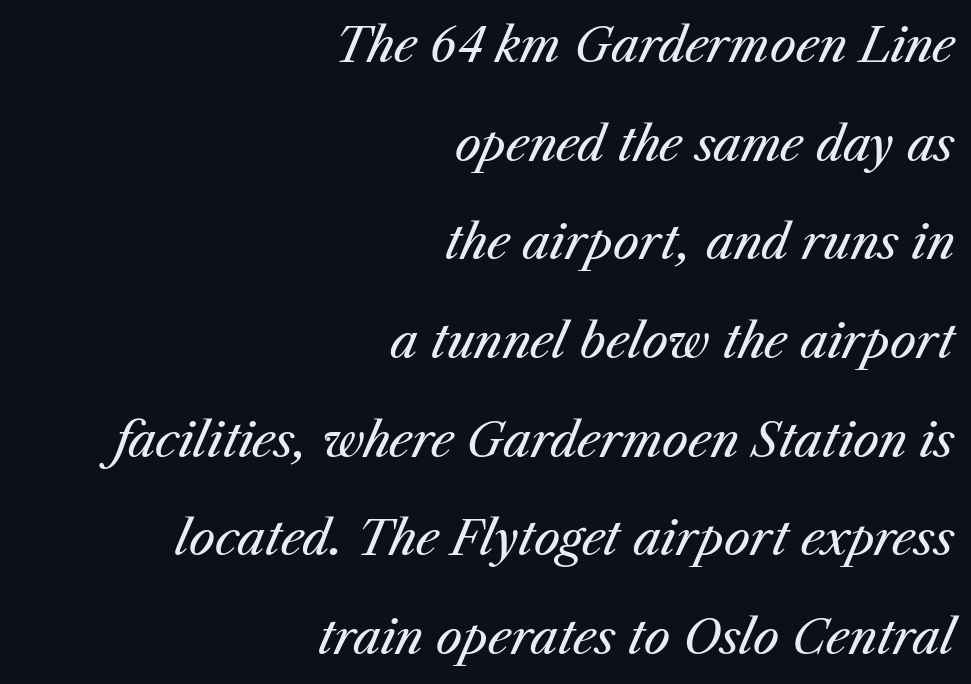
The image shows 47 px regular-weight type, italic (leaning right); set right-aligned, loose line spacing (2.1x), normal letter spacing, not underlined; medium stroke contrast and a medium x-height.
